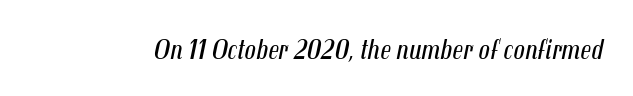
Q: Is the text bold? A: No.
Q: Is the text italic (slanted)? A: Yes, it leans right by about 12 degrees.
Q: Is the text underlined? A: No.
Q: Is the spacing between letters normal or unusually wide? A: Normal.
Q: Width (condensed, normal, or wide)? A: Condensed.
Q: Stroke contrast? A: Medium.
Q: x-height? A: Medium.
Q: Monospaced? A: No.
